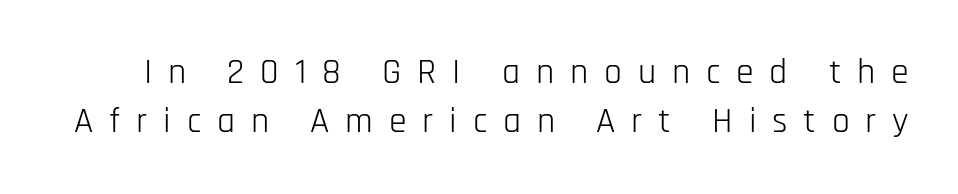
Q: Is the text bold? A: No.
Q: Is the text italic (slanted)? A: No, it is upright.
Q: Is the typeface a serif or a sans-serif typeface? A: Sans-serif.
Q: Is the text underlined? A: No.
Q: Is the spacing between letters normal or unusually wide? A: Unusually wide.
Q: Is the spacing between lines tight, normal or loose? A: Normal.
Q: Width (condensed, normal, or wide)? A: Condensed.
Q: Stroke contrast? A: Low.
Q: x-height? A: Large.
Q: Monospaced? A: No.
